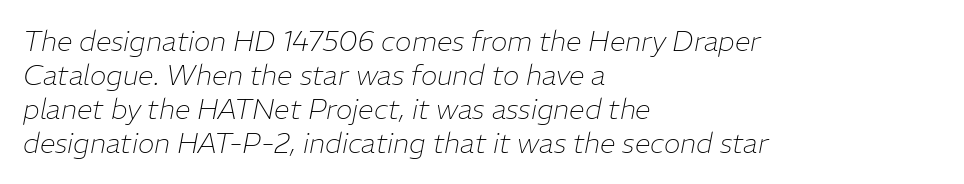
The weight would be labelled regular, book, light, or lighter still. Does the lettering tilt? It does — this is italic. Anything drawn beneath the words? Only blank space. Proportional: the letters do not fall into vertical columns.
